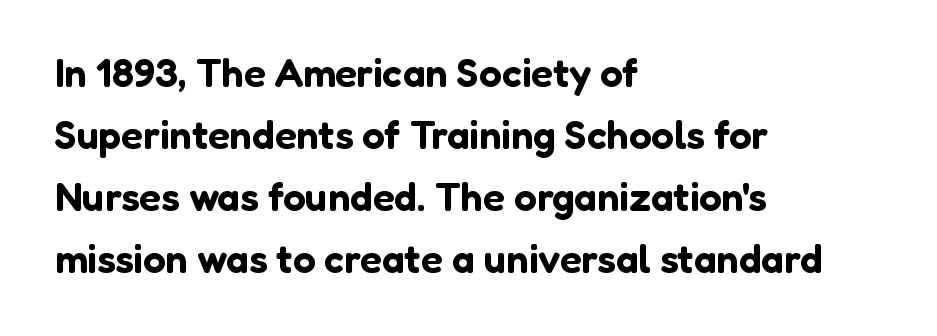
The font family rendered here belongs to the sans-serif group. Do the characters align in a grid? No, the font is proportional. The lines in this sample share a left origin and differ only in where they stop. These lines keep a tight, regular rhythm from letter to letter. Nope, not italic — everything's standing straight.
